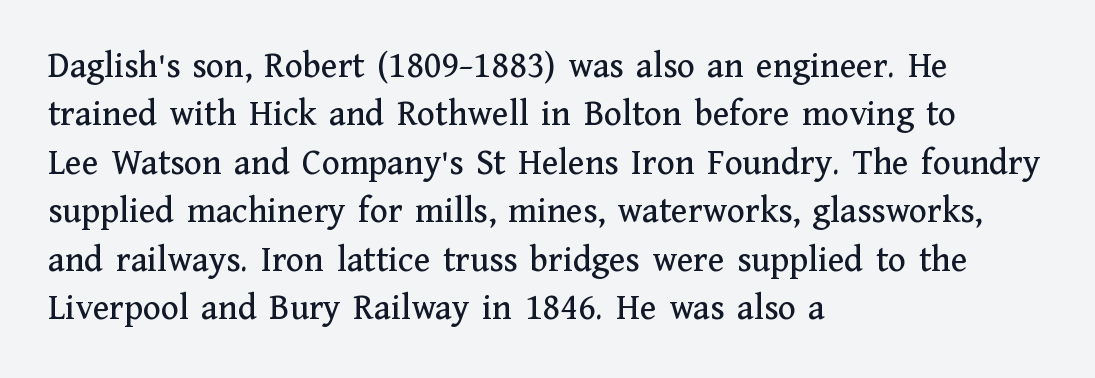
The image shows 37 px serif type, upright; set left-aligned, normal line spacing (1.31x), normal letter spacing, not underlined; medium stroke contrast and a medium x-height.
